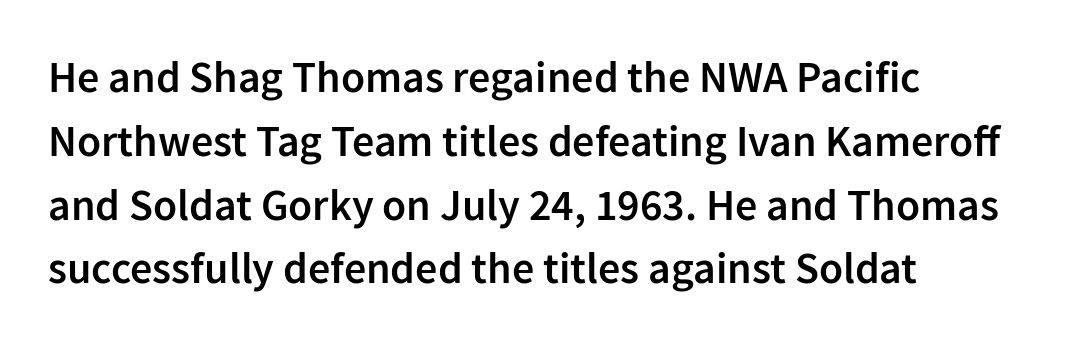
{"serif": "no", "italic": "no", "bold": "semi", "weight": "semibold", "width": "normal", "stroke_contrast": "low", "x_height": "medium", "monospaced": "no", "underline": "no", "align": "left", "line_spacing": "normal", "line_spacing_ratio": 1.45, "letter_spacing": "normal", "letter_spacing_em": 0.0, "glyph_px": 44}
